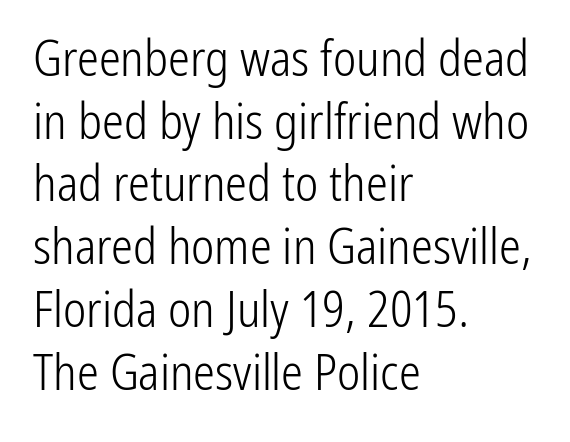
{"serif": "no", "italic": "no", "bold": "no", "weight": "light", "width": "condensed", "stroke_contrast": "low", "x_height": "medium", "monospaced": "no", "underline": "no", "align": "left", "line_spacing": "normal", "line_spacing_ratio": 1.28, "letter_spacing": "normal", "letter_spacing_em": 0.0, "glyph_px": 49}
